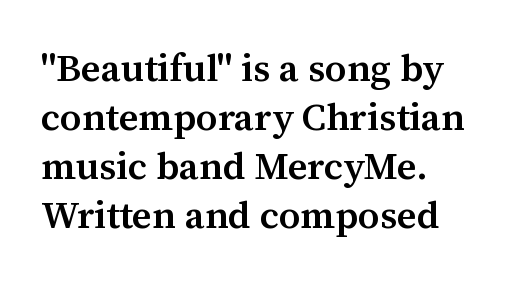
The image shows 38 px semibold serif type, upright; set left-aligned, normal line spacing (1.29x), normal letter spacing, not underlined; medium stroke contrast and a medium x-height.
